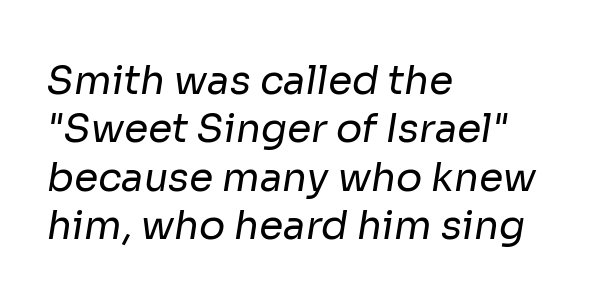
Q: Is the text bold? A: No.
Q: Is the typeface a serif or a sans-serif typeface? A: Sans-serif.
Q: Is the text underlined? A: No.
Q: How is the paragraph aligned? A: Left-aligned.
Q: Is the spacing between letters normal or unusually wide? A: Normal.
Q: Width (condensed, normal, or wide)? A: Normal.
Q: Stroke contrast? A: Low.
Q: x-height? A: Medium.
Q: Monospaced? A: No.
